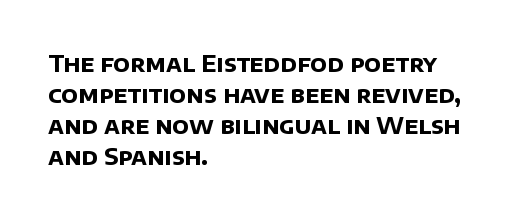
Caption: bold face, heavy strokes. The horizontal fit of the characters is conventional and even. The rows are spaced the way most documents space them. The lines are quadded left.
